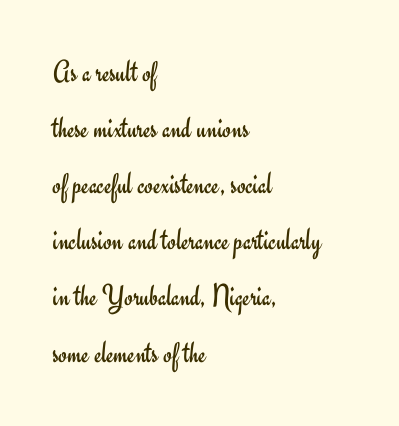
{"serif": "no", "bold": "no", "weight": "regular", "width": "normal", "stroke_contrast": "low", "x_height": "small", "monospaced": "no", "underline": "no", "align": "left", "line_spacing_ratio": 1.81, "letter_spacing": "normal", "letter_spacing_em": 0.0, "glyph_px": 31}
